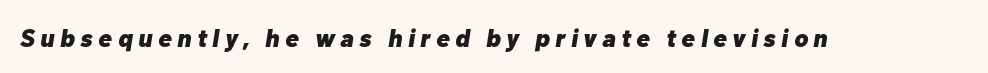
{"italic": "yes", "lean": "right", "slant_degrees": 10, "bold": "yes", "underline": "no", "letter_spacing": "wide", "letter_spacing_em": 0.23, "glyph_px": 25}
